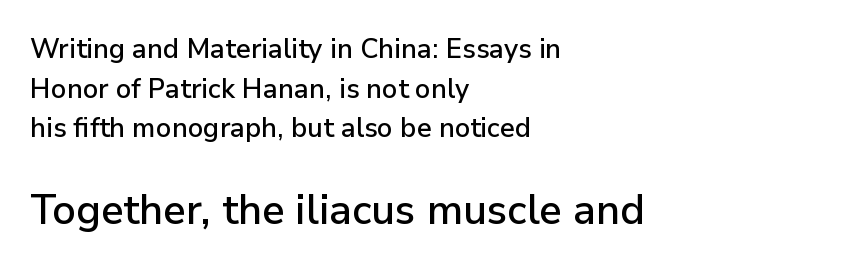
Q: Is the text italic (slanted)? A: No, it is upright.
Q: Is the typeface a serif or a sans-serif typeface? A: Sans-serif.
Q: Is the text underlined? A: No.
Q: How is the paragraph aligned? A: Left-aligned.
Q: Is the spacing between letters normal or unusually wide? A: Normal.
Q: Is the spacing between lines tight, normal or loose? A: Normal.
Q: Which block of text is set in a larger size, the first (top) or the second (bottom)? A: The second (bottom) one.
Q: Width (condensed, normal, or wide)? A: Normal.
Q: Stroke contrast? A: Low.
Q: x-height? A: Medium.
Q: Monospaced? A: No.
